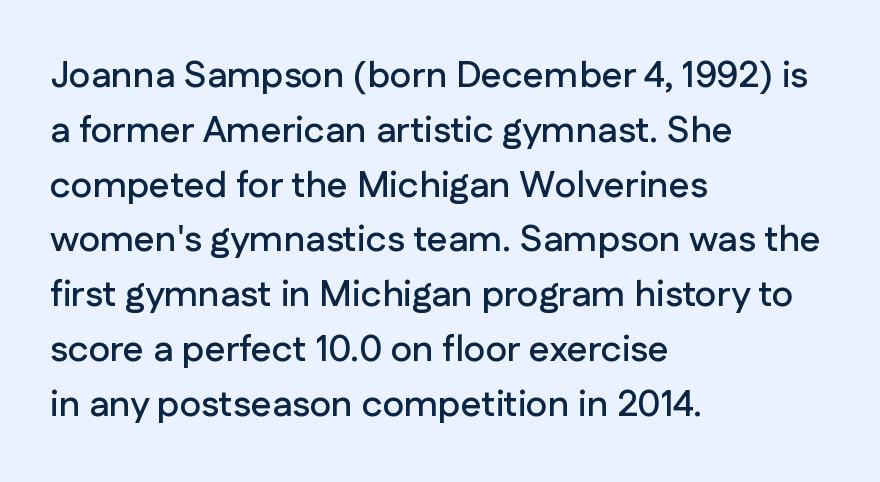
{"serif": "no", "italic": "no", "width": "normal", "stroke_contrast": "low", "x_height": "medium", "monospaced": "no", "underline": "no", "align": "left", "line_spacing": "normal", "line_spacing_ratio": 1.48, "letter_spacing": "normal", "letter_spacing_em": 0.0, "glyph_px": 37}
